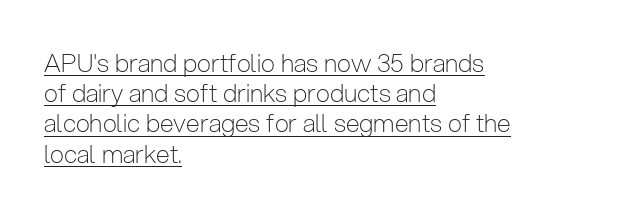
The image shows 25 px text type, upright; set left-aligned, line spacing 1.21x, normal letter spacing, underlined.
